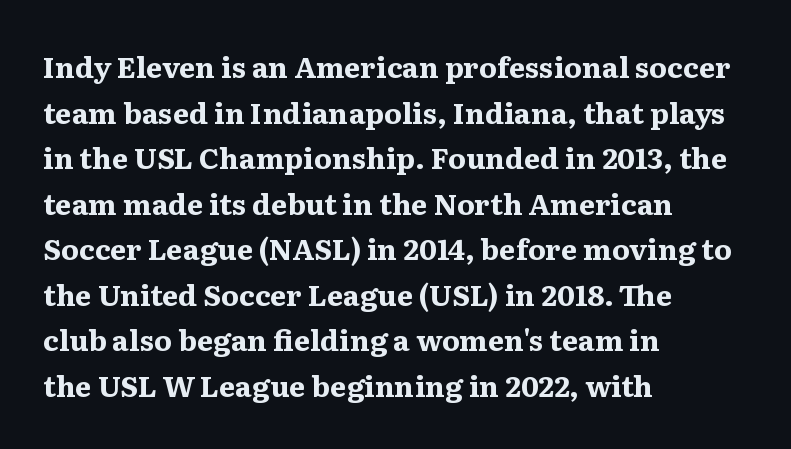
The image shows 29 px bold serif type, upright; set left-aligned, normal line spacing (1.57x), normal letter spacing, not underlined; medium stroke contrast and a medium x-height.
